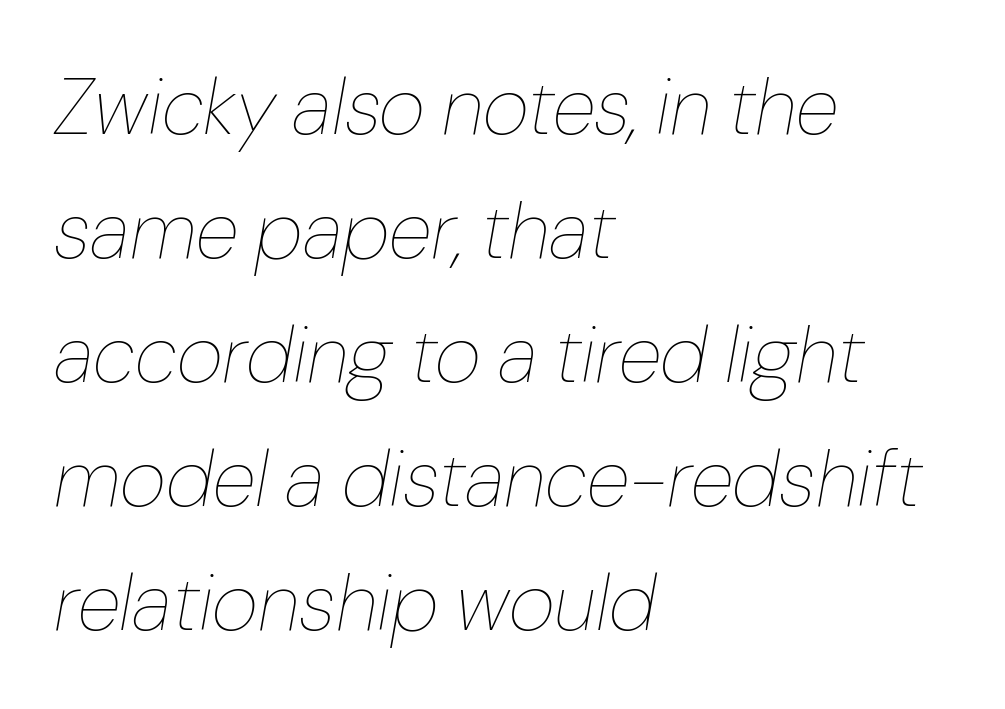
{"italic": "yes", "lean": "right", "slant_degrees": 10, "bold": "no", "weight": "thin", "width": "normal", "stroke_contrast": "low", "x_height": "medium", "monospaced": "no", "underline": "no", "align": "left", "line_spacing": "normal", "line_spacing_ratio": 1.55, "letter_spacing": "normal", "letter_spacing_em": 0.0, "glyph_px": 80}
